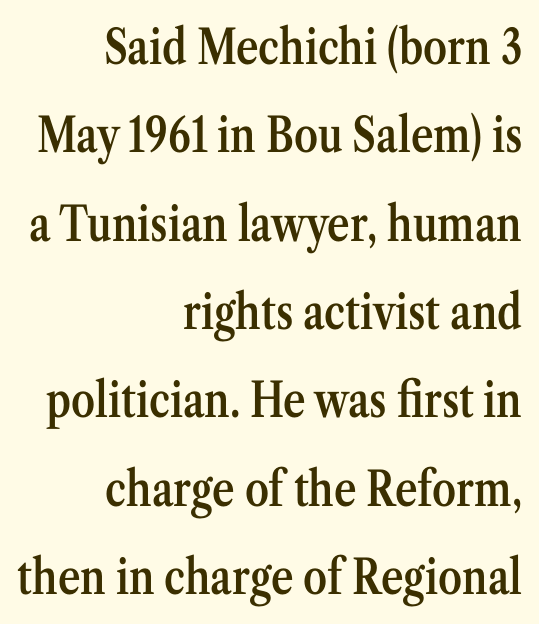
The image shows 48 px semibold, condensed serif type, upright; set right-aligned, line spacing 1.84x, normal letter spacing, not underlined; medium stroke contrast and a medium x-height.
